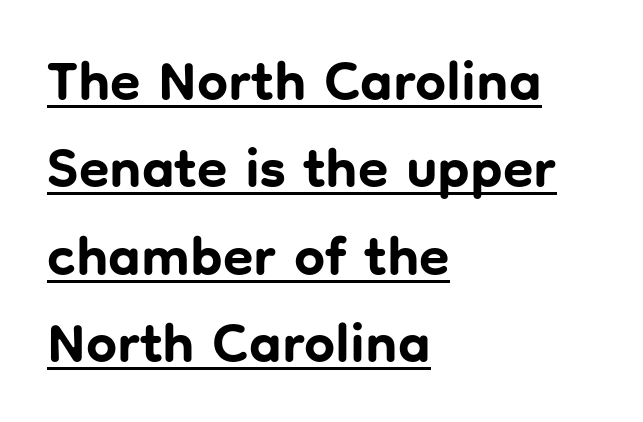
A classic flush-left, rag-right setting is used for this passage. This is underlined copy, the kind a proofreader might mark for attention. Vertical spacing — default. Nothing unusual about the tracking: characters are spaced as the font intends. The characters look thick and weighty, a clear bold.
